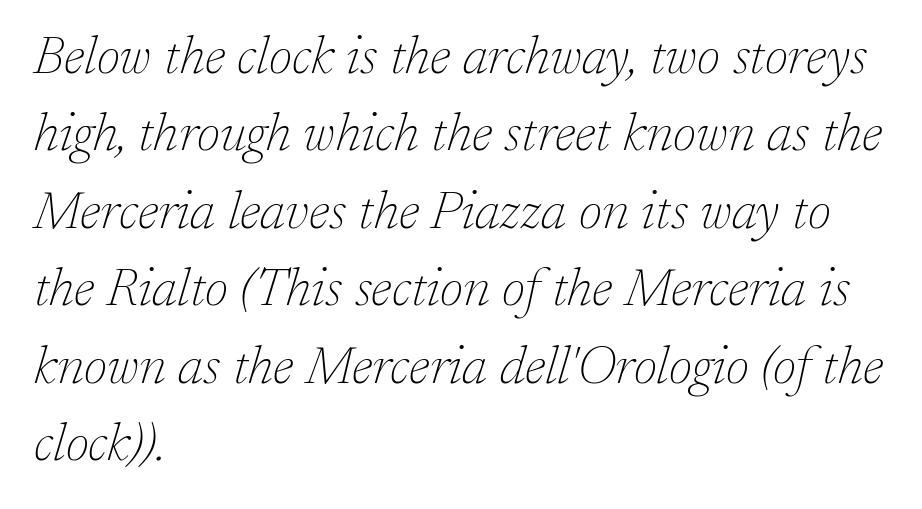
Only glyphs here, with clear space below each row. A serif font was chosen for this passage. Proportional: the letters do not fall into vertical columns. On a weight scale, this lands at 450 or below. Nobody touched the tracking dial on this one.
